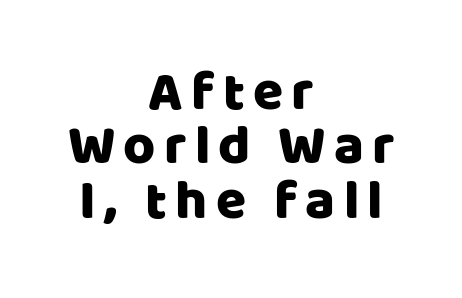
The image shows 55 px sans-serif type, upright; set centered, tight line spacing (0.99x), not underlined; low stroke contrast and a large x-height.
